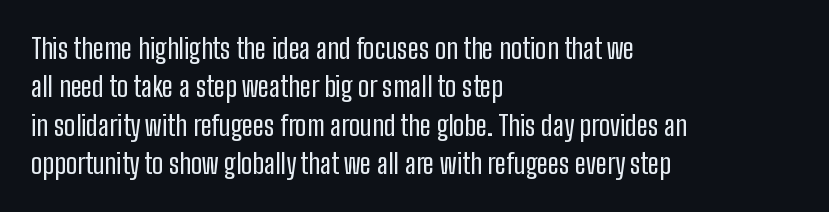
{"serif": "no", "italic": "no", "bold": "no", "weight": "regular", "width": "condensed", "stroke_contrast": "low", "x_height": "medium", "monospaced": "no", "underline": "no", "align": "left", "line_spacing": "normal", "line_spacing_ratio": 1.37, "letter_spacing": "normal", "letter_spacing_em": 0.0, "glyph_px": 28}
